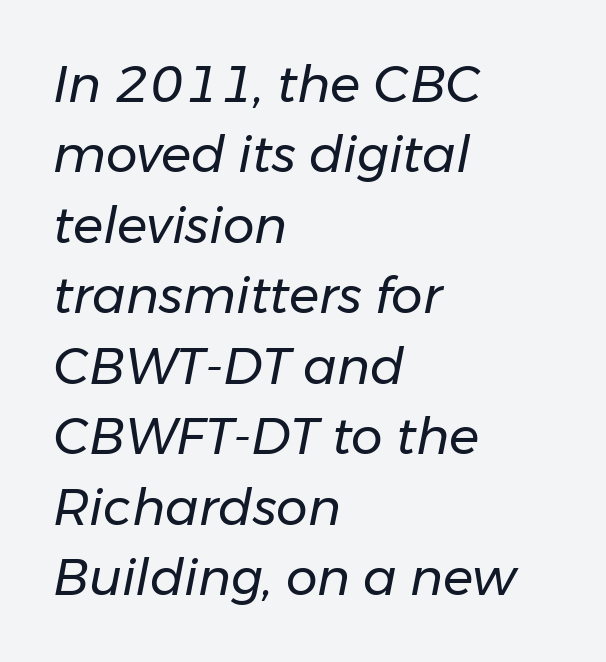
The image shows 50 px regular-weight type, italic (leaning right); set left-aligned, normal line spacing (1.41x), normal letter spacing, not underlined; low stroke contrast and a medium x-height.
